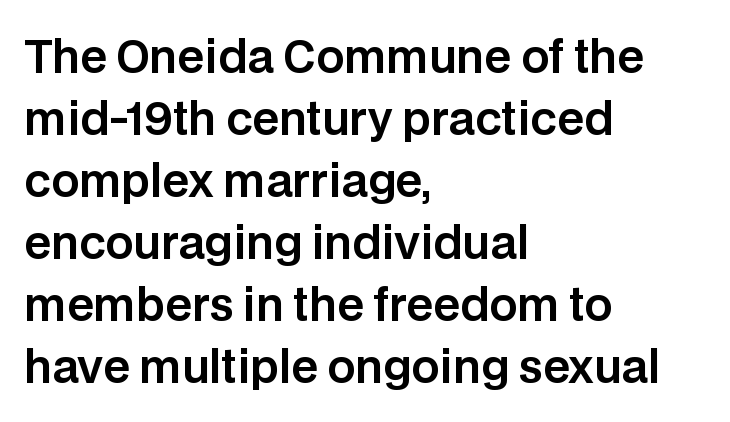
{"serif": "no", "italic": "no", "width": "normal", "stroke_contrast": "low", "x_height": "large", "monospaced": "no", "underline": "no", "align": "left", "line_spacing": "normal", "line_spacing_ratio": 1.41, "letter_spacing": "normal", "letter_spacing_em": 0.0, "glyph_px": 44}
